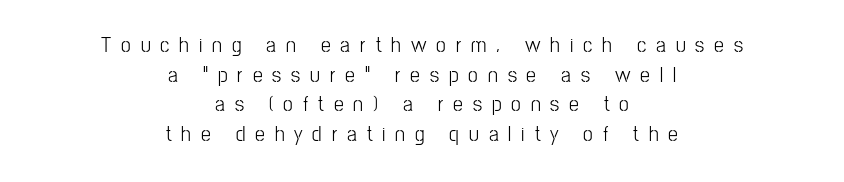
The image shows 22 px text type, upright; set centered, normal line spacing (1.35x), unusually wide letter spacing (+0.45 em), not underlined.
